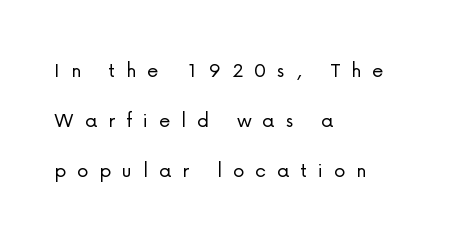
{"italic": "no", "bold": "no", "underline": "no", "align": "left", "line_spacing": "loose", "line_spacing_ratio": 2.17, "letter_spacing": "wide", "letter_spacing_em": 0.48, "glyph_px": 23}
